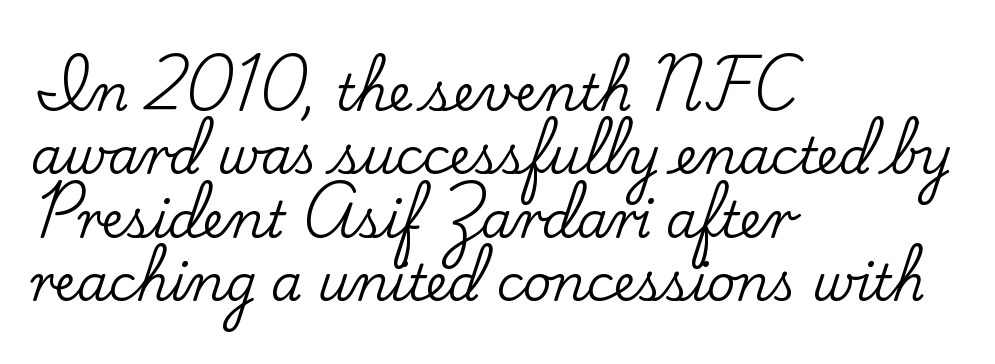
A typesetter would call this proportional, since set widths differ per character. One-word summary of the alignment: left. Font category for this specimen: serif. Clear beneath every line of the passage. Compared with typical body copy, the letter spacing here is the same.
